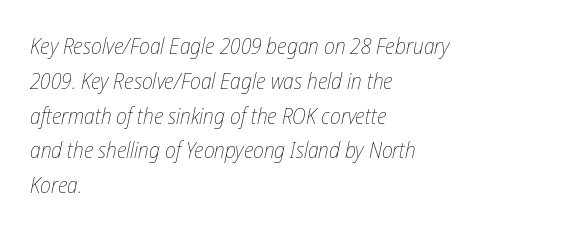
Q: Is the text bold? A: No.
Q: Is the text italic (slanted)? A: Yes, it leans right by about 12 degrees.
Q: Is the text underlined? A: No.
Q: How is the paragraph aligned? A: Left-aligned.
Q: Is the spacing between letters normal or unusually wide? A: Normal.
Q: Is the spacing between lines tight, normal or loose? A: Normal.
